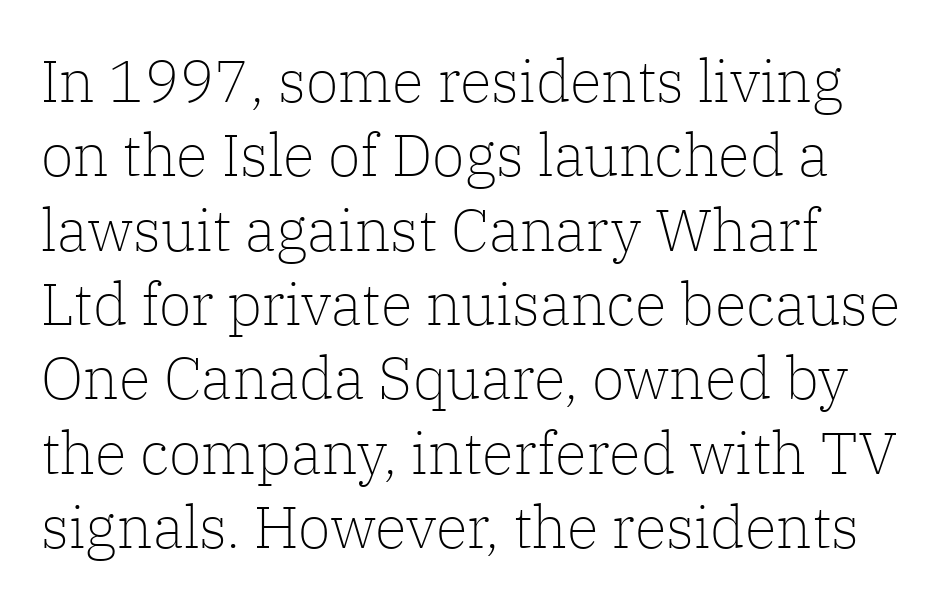
Q: Is the text bold? A: No.
Q: Is the text italic (slanted)? A: No, it is upright.
Q: Is the typeface a serif or a sans-serif typeface? A: Serif.
Q: Is the text underlined? A: No.
Q: Is the spacing between letters normal or unusually wide? A: Normal.
Q: Is the spacing between lines tight, normal or loose? A: Normal.
Q: Width (condensed, normal, or wide)? A: Normal.
Q: Stroke contrast? A: Low.
Q: x-height? A: Medium.
Q: Monospaced? A: No.
